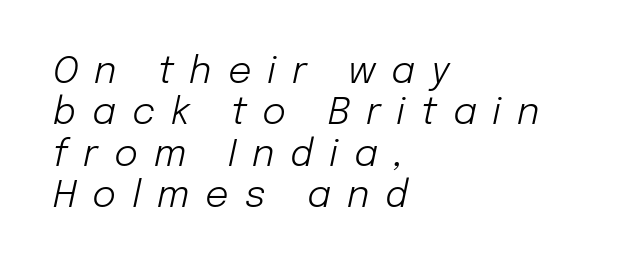
The face used here has a pronounced slope to its letters. Clear beneath every line of the passage. Students, note that the glyphs here are deliberately spaced far apart. Varying glyph widths throughout — classic text-font behaviour.
